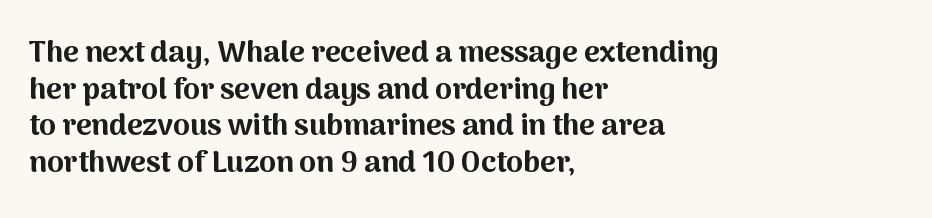
Q: Is the text bold? A: Yes.
Q: Is the text italic (slanted)? A: No, it is upright.
Q: Is the typeface a serif or a sans-serif typeface? A: Sans-serif.
Q: Is the text underlined? A: No.
Q: How is the paragraph aligned? A: Left-aligned.
Q: Is the spacing between letters normal or unusually wide? A: Normal.
Q: Width (condensed, normal, or wide)? A: Normal.
Q: Stroke contrast? A: Medium.
Q: x-height? A: Medium.
Q: Monospaced? A: No.
